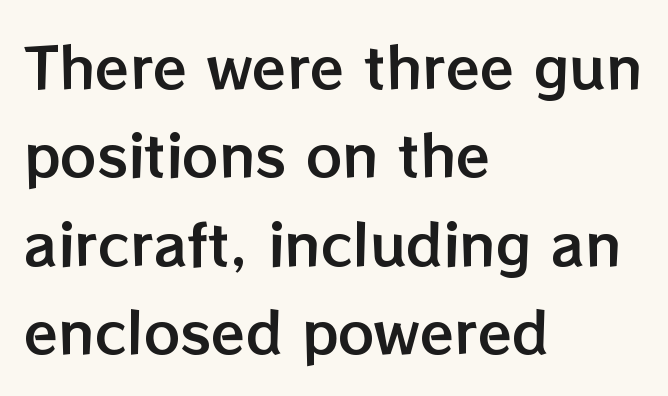
The image shows 56 px text type, upright; set left-aligned, normal line spacing (1.58x), normal letter spacing, not underlined; low stroke contrast and a medium x-height.
